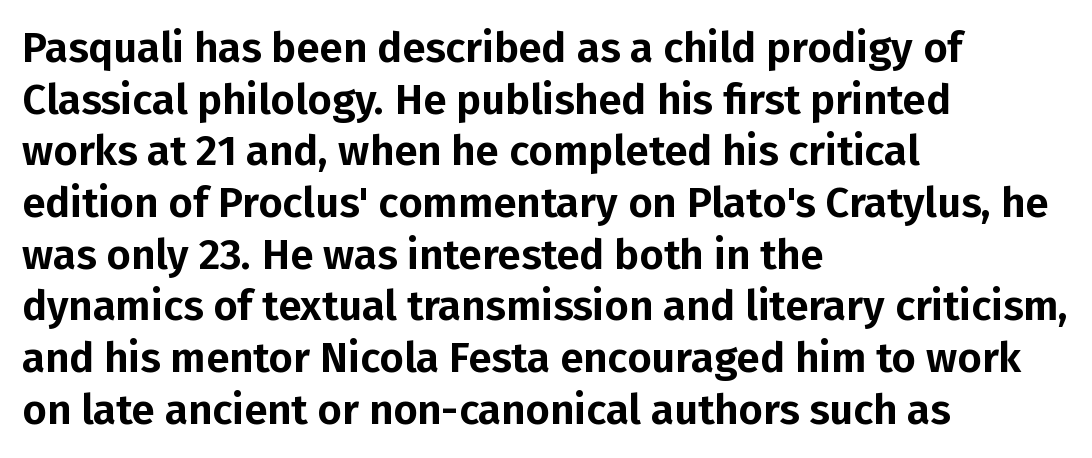
Q: Is the text italic (slanted)? A: No, it is upright.
Q: Is the typeface a serif or a sans-serif typeface? A: Sans-serif.
Q: Is the text underlined? A: No.
Q: How is the paragraph aligned? A: Left-aligned.
Q: Is the spacing between letters normal or unusually wide? A: Normal.
Q: Width (condensed, normal, or wide)? A: Normal.
Q: Stroke contrast? A: Low.
Q: x-height? A: Medium.
Q: Monospaced? A: No.
